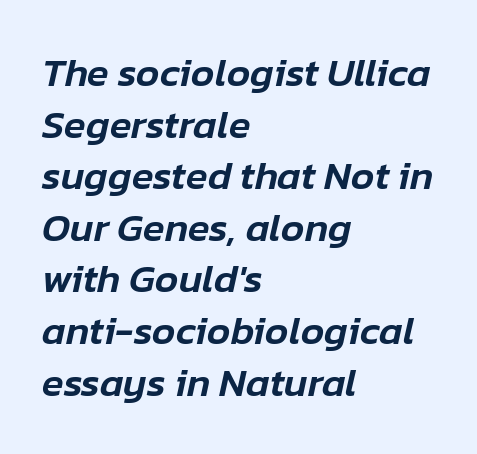
{"italic": "yes", "lean": "right", "slant_degrees": 12, "width": "normal", "stroke_contrast": "low", "x_height": "medium", "monospaced": "no", "underline": "no", "align": "left", "line_spacing": "normal", "line_spacing_ratio": 1.29, "letter_spacing": "normal", "letter_spacing_em": 0.0, "glyph_px": 40}
